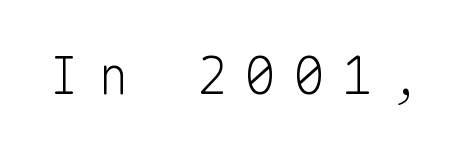
Q: Is the text bold? A: No.
Q: Is the text italic (slanted)? A: No, it is upright.
Q: Is the typeface a serif or a sans-serif typeface? A: Sans-serif.
Q: Is the text underlined? A: No.
Q: Is the spacing between letters normal or unusually wide? A: Unusually wide.
Q: Width (condensed, normal, or wide)? A: Normal.
Q: Stroke contrast? A: Low.
Q: x-height? A: Medium.
Q: Monospaced? A: Yes.
